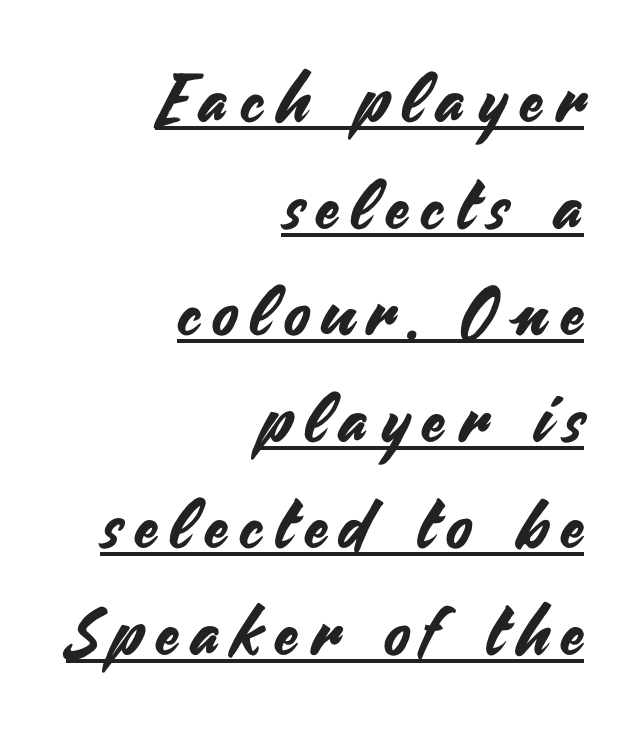
{"serif": "no", "width": "normal", "stroke_contrast": "medium", "x_height": "small", "monospaced": "no", "underline": "yes", "align": "right", "line_spacing": "normal", "line_spacing_ratio": 1.59, "letter_spacing": "wide", "letter_spacing_em": 0.2, "glyph_px": 67}
